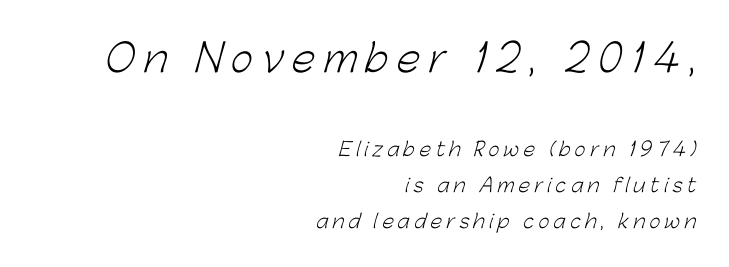
{"serif": "no", "bold": "no", "weight": "light", "width": "normal", "stroke_contrast": "low", "x_height": "medium", "monospaced": "no", "underline": "no", "align": "right", "line_spacing": "loose", "line_spacing_ratio": 1.9, "letter_spacing": "wide", "letter_spacing_em": 0.23, "larger_block": "first", "size_ratio": 2.0, "glyph_px": 38}
